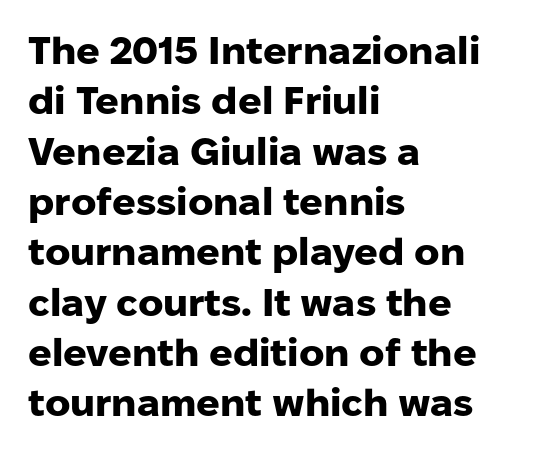
The line texture is even and compact thanks to regular tracking. Students, observe: this is what conventionally led text looks like. Nope, not italic — everything's standing straight. These words are printed bold, with thick strokes throughout. This sample is left-justified, so line endings fall wherever the words run out.
